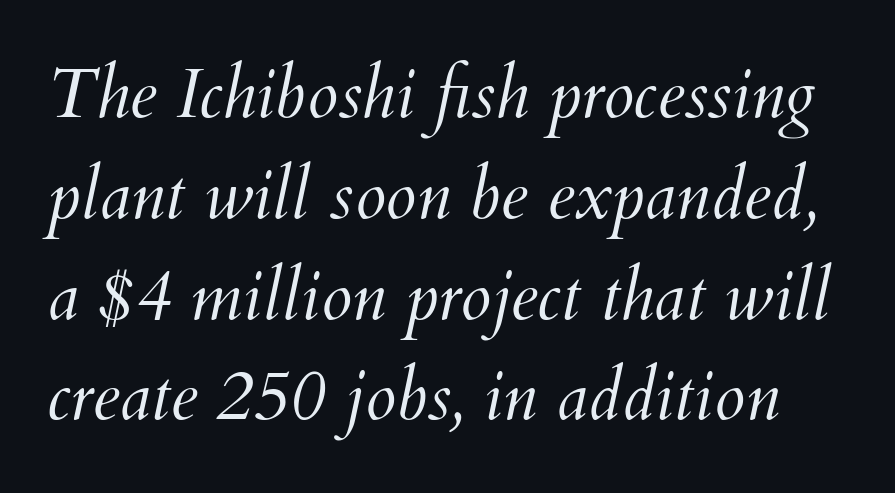
{"italic": "yes", "lean": "right", "slant_degrees": 12, "bold": "no", "weight": "light", "width": "normal", "stroke_contrast": "medium", "x_height": "small", "monospaced": "no", "underline": "no", "line_spacing": "normal", "line_spacing_ratio": 1.44, "letter_spacing": "normal", "letter_spacing_em": 0.0, "glyph_px": 70}
